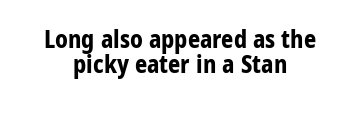
Q: Is the text bold? A: Yes.
Q: Is the text italic (slanted)? A: No, it is upright.
Q: Is the text underlined? A: No.
Q: How is the paragraph aligned? A: Centered.
Q: Is the spacing between letters normal or unusually wide? A: Normal.
Q: Is the spacing between lines tight, normal or loose? A: Tight.
